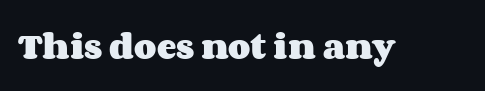
The image shows 29 px heavy, wide type, upright; set normal letter spacing, not underlined; medium stroke contrast and a large x-height.
